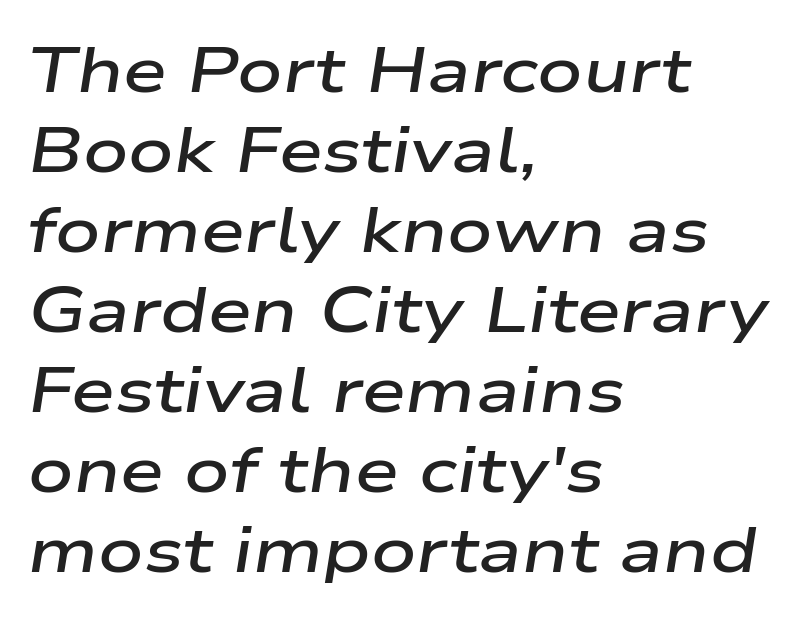
Students, note that the glyphs here touch the page at normal intervals. Short and long lines alike share a common starting point at left. Is the type bold? Partly — it's a semibold, heavier than regular but not fully bold. There's an unmistakable incline to the writing here. Each letter keeps its own natural width here, so spacing adapts to shape.
